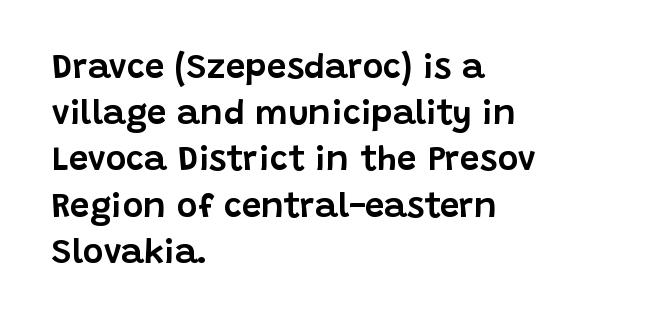
The leading is moderate, giving the passage an even texture. Serifs: no, the terminals of the letterforms are clean. The space directly below the letters is spotless. The face used here is proportionally spaced, like ordinary book or web type.
